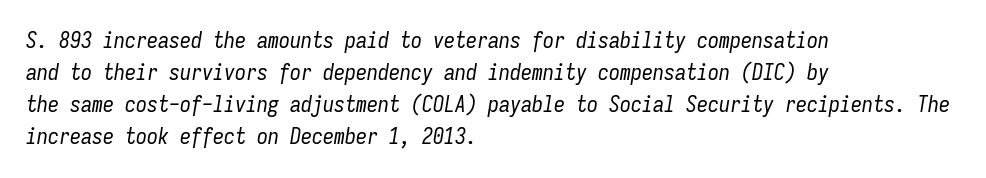
{"italic": "yes", "lean": "right", "slant_degrees": 9, "bold": "no", "underline": "no", "align": "left", "line_spacing": "normal", "line_spacing_ratio": 1.46, "letter_spacing": "normal", "letter_spacing_em": 0.0, "glyph_px": 22}
